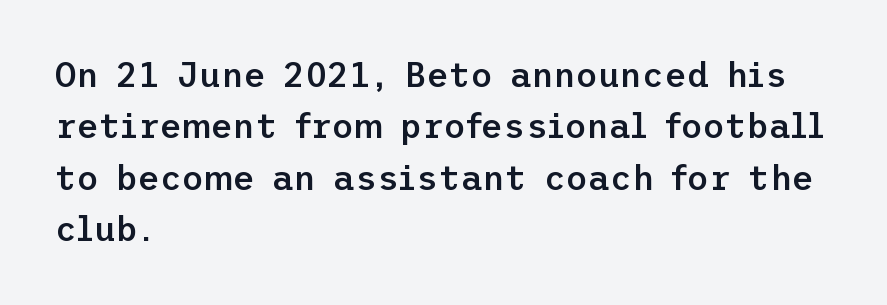
A typesetter would call this leading conventional body-copy spacing. The passage is arranged the way most books set body copy — flush left. Quick note: underline off. This rendering employs a face without finishing strokes, i.e., a sans-serif. No extra tracking has been applied to these lines. Set as a demibold, roughly 600 on the weight scale.
